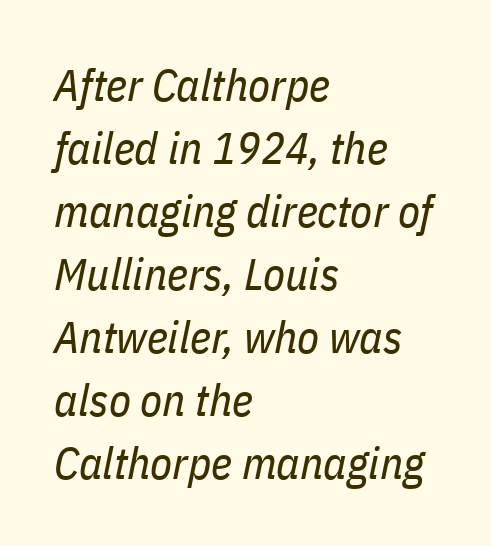
Q: Is the text bold? A: No.
Q: Is the text italic (slanted)? A: Yes, it leans right by about 11 degrees.
Q: Is the text underlined? A: No.
Q: How is the paragraph aligned? A: Left-aligned.
Q: Is the spacing between letters normal or unusually wide? A: Normal.
Q: Is the spacing between lines tight, normal or loose? A: Normal.
Q: Width (condensed, normal, or wide)? A: Condensed.
Q: Stroke contrast? A: Low.
Q: x-height? A: Medium.
Q: Monospaced? A: No.
